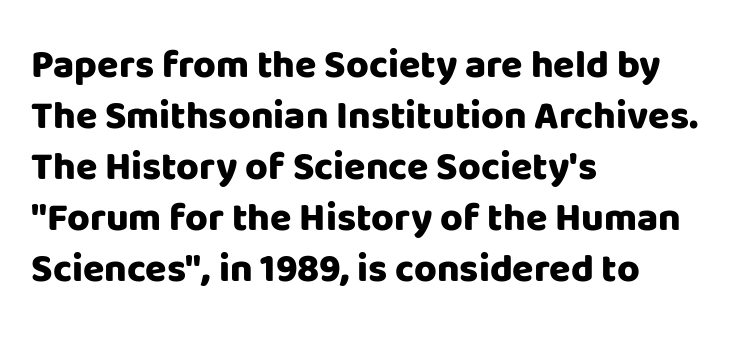
Q: Is the text bold? A: Yes.
Q: Is the text italic (slanted)? A: No, it is upright.
Q: Is the typeface a serif or a sans-serif typeface? A: Sans-serif.
Q: Is the text underlined? A: No.
Q: How is the paragraph aligned? A: Left-aligned.
Q: Is the spacing between letters normal or unusually wide? A: Normal.
Q: Is the spacing between lines tight, normal or loose? A: Normal.
Q: Width (condensed, normal, or wide)? A: Normal.
Q: Stroke contrast? A: Low.
Q: x-height? A: Large.
Q: Monospaced? A: No.
